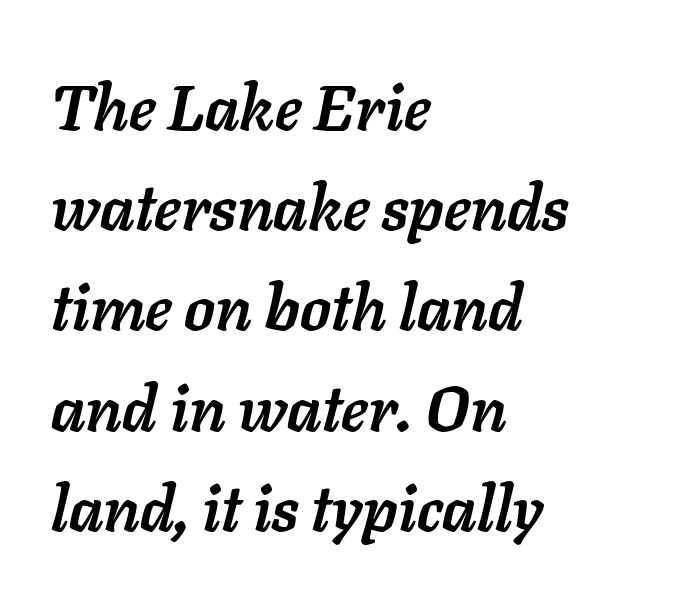
Q: Is the text bold? A: Yes.
Q: Is the text italic (slanted)? A: Yes, it leans right by about 11 degrees.
Q: Is the text underlined? A: No.
Q: How is the paragraph aligned? A: Left-aligned.
Q: Is the spacing between letters normal or unusually wide? A: Normal.
Q: Is the spacing between lines tight, normal or loose? A: Normal.
Q: Width (condensed, normal, or wide)? A: Normal.
Q: Stroke contrast? A: Low.
Q: x-height? A: Medium.
Q: Monospaced? A: No.
